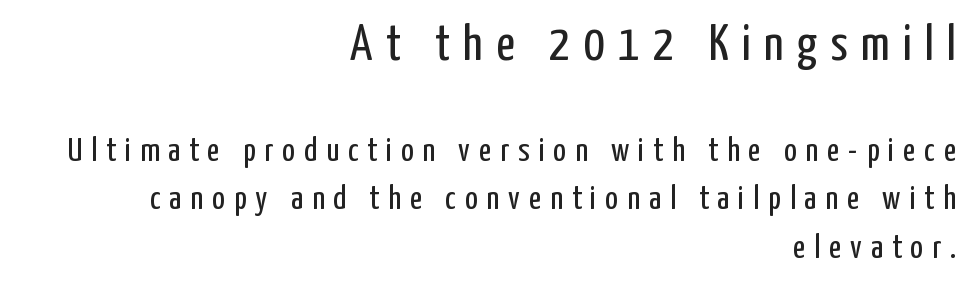
Q: Is the text bold? A: No.
Q: Is the text italic (slanted)? A: No, it is upright.
Q: Is the typeface a serif or a sans-serif typeface? A: Sans-serif.
Q: Is the text underlined? A: No.
Q: How is the paragraph aligned? A: Right-aligned.
Q: Is the spacing between letters normal or unusually wide? A: Unusually wide.
Q: Is the spacing between lines tight, normal or loose? A: Normal.
Q: Which block of text is set in a larger size, the first (top) or the second (bottom)? A: The first (top) one.
Q: Width (condensed, normal, or wide)? A: Condensed.
Q: Stroke contrast? A: Low.
Q: x-height? A: Medium.
Q: Monospaced? A: No.
